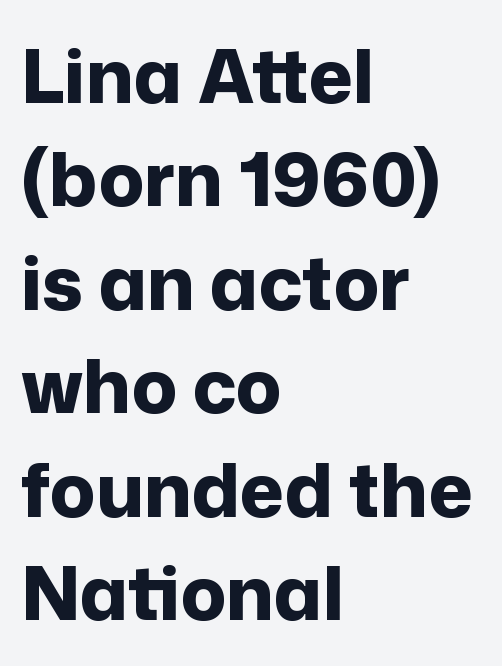
The image shows 75 px bold sans-serif type, upright; set left-aligned, normal line spacing (1.38x), normal letter spacing, not underlined; low stroke contrast and a medium x-height.
